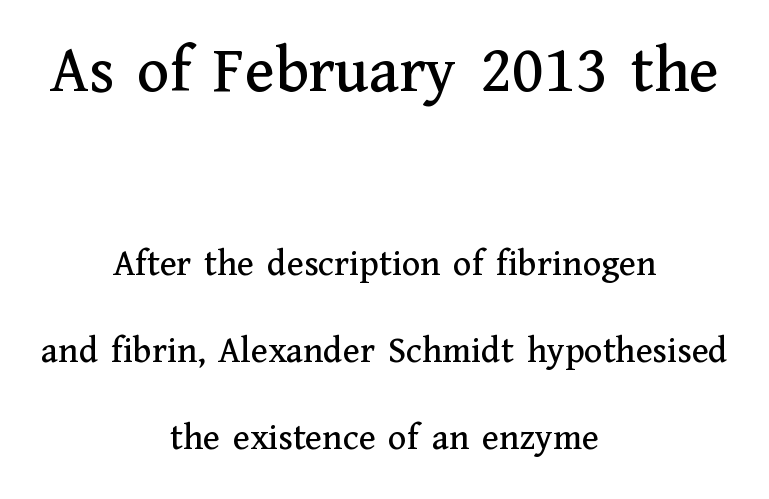
{"serif": "yes", "italic": "no", "width": "normal", "stroke_contrast": "medium", "x_height": "medium", "monospaced": "no", "underline": "no", "align": "center", "line_spacing": "loose", "line_spacing_ratio": 2.29, "letter_spacing": "normal", "letter_spacing_em": 0.0, "larger_block": "first", "size_ratio": 1.76, "glyph_px": 67}
